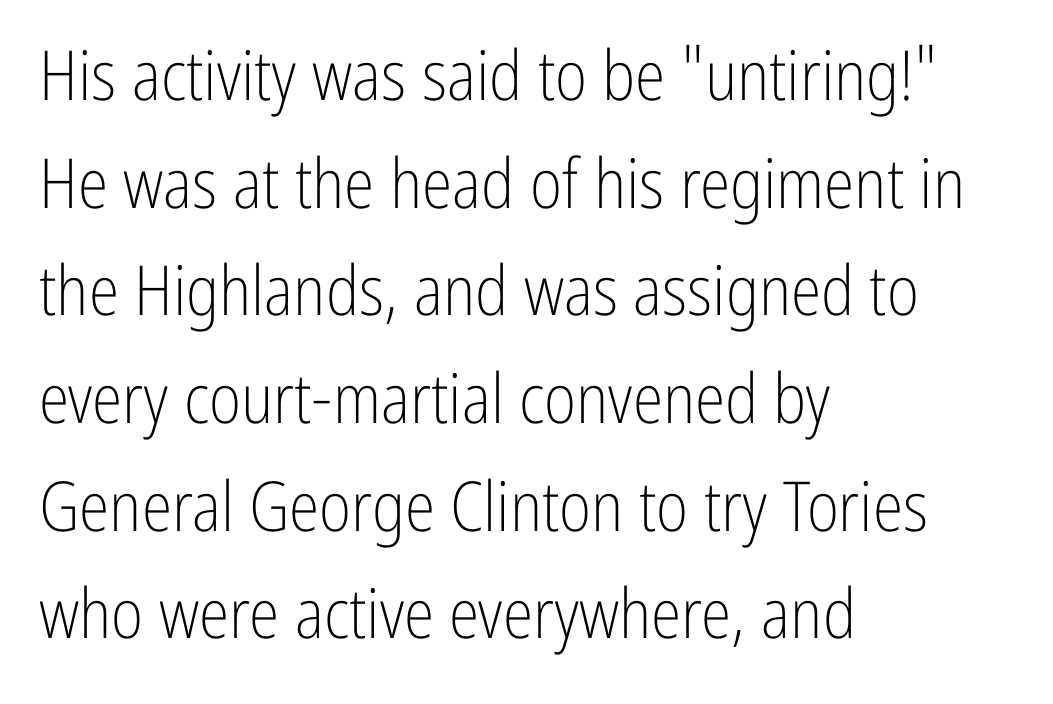
The image shows 69 px light, condensed sans-serif type, upright; set left-aligned, normal line spacing (1.56x), normal letter spacing, not underlined; low stroke contrast and a medium x-height.
